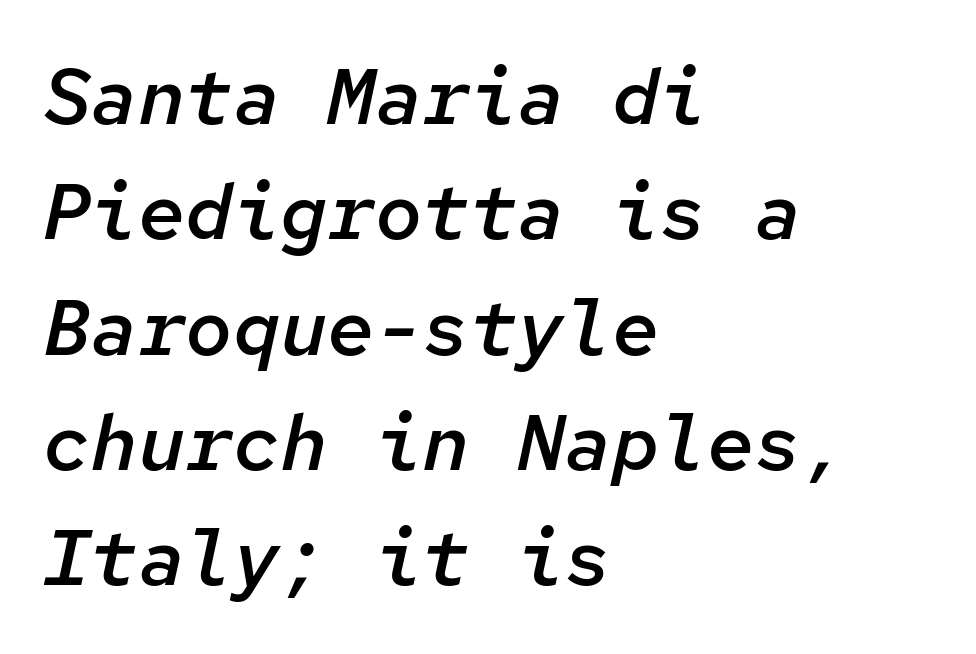
Q: Is the text bold? A: Semi-bold.
Q: Is the text italic (slanted)? A: Yes, it leans right by about 12 degrees.
Q: Is the text underlined? A: No.
Q: How is the paragraph aligned? A: Left-aligned.
Q: Is the spacing between letters normal or unusually wide? A: Normal.
Q: Is the spacing between lines tight, normal or loose? A: Normal.
Q: Width (condensed, normal, or wide)? A: Normal.
Q: Stroke contrast? A: Low.
Q: x-height? A: Medium.
Q: Monospaced? A: Yes.
